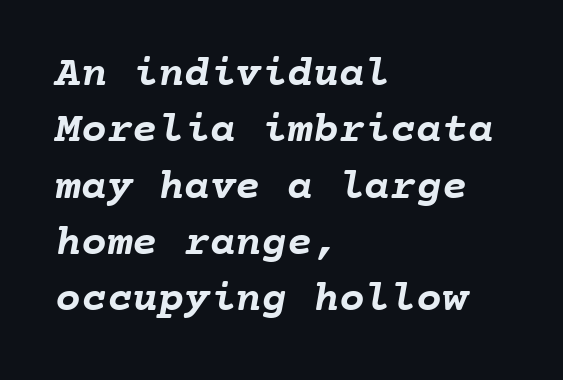
The image shows 43 px semibold type, monospaced; set left-aligned, normal line spacing (1.31x), normal letter spacing, not underlined; low stroke contrast and a medium x-height.
